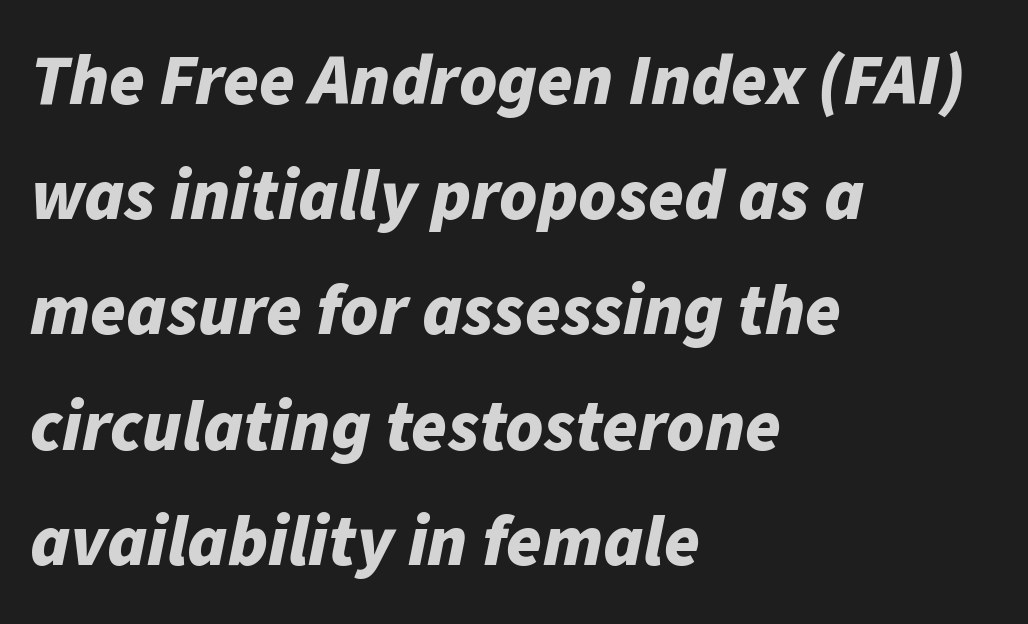
Q: Is the text bold? A: Yes.
Q: Is the text italic (slanted)? A: Yes, it leans right by about 11 degrees.
Q: Is the text underlined? A: No.
Q: How is the paragraph aligned? A: Left-aligned.
Q: Is the spacing between letters normal or unusually wide? A: Normal.
Q: Is the spacing between lines tight, normal or loose? A: Normal.
Q: Width (condensed, normal, or wide)? A: Normal.
Q: Stroke contrast? A: Low.
Q: x-height? A: Medium.
Q: Monospaced? A: No.
